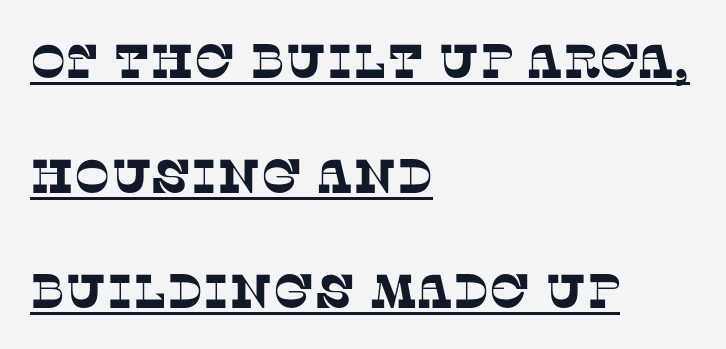
Does extra space separate the letters? No, they use regular spacing. The rendering shows small feet on the letterforms — a serif design. This sample trades compactness for vertical openness between lines. Each line starts at the same left margin while the right side varies.
